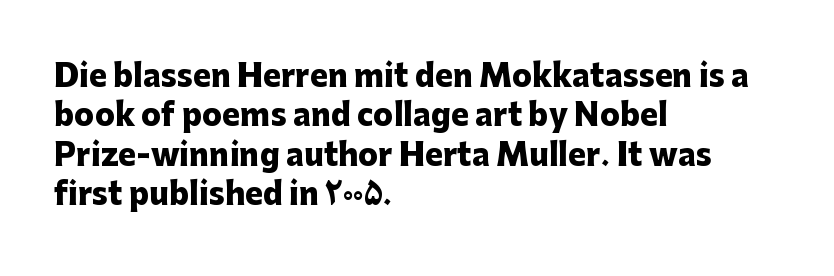
{"serif": "no", "italic": "no", "bold": "yes", "weight": "heavy", "width": "normal", "stroke_contrast": "low", "x_height": "medium", "monospaced": "no", "underline": "no", "align": "left", "line_spacing": "normal", "line_spacing_ratio": 1.31, "letter_spacing": "normal", "letter_spacing_em": 0.0, "glyph_px": 30}
